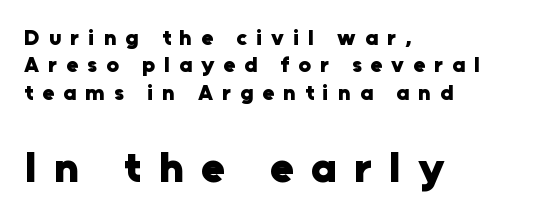
Size contrast runs from small at the top to large at the bottom. The passage is arranged the way most books set body copy — flush left. Vertical spacing — default. Check where the strokes stop: nothing finishes them off — pure sans.
